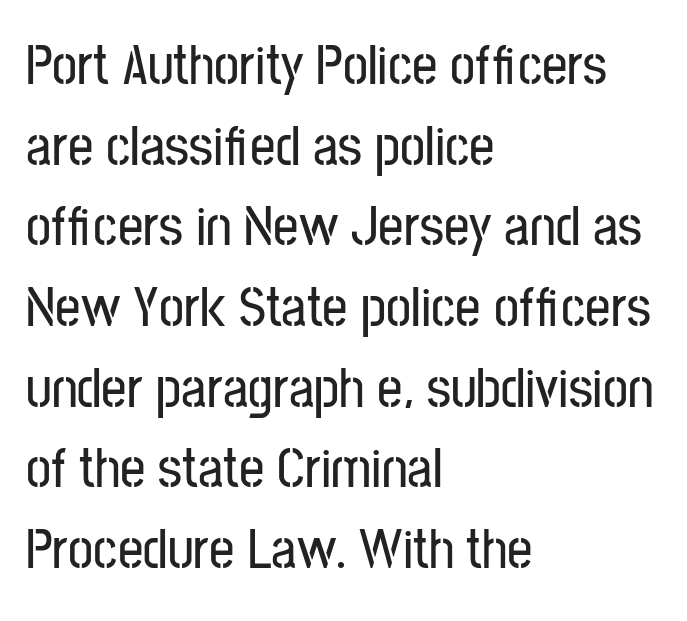
Q: Is the text italic (slanted)? A: No, it is upright.
Q: Is the typeface a serif or a sans-serif typeface? A: Sans-serif.
Q: Is the text underlined? A: No.
Q: How is the paragraph aligned? A: Left-aligned.
Q: Is the spacing between letters normal or unusually wide? A: Normal.
Q: Is the spacing between lines tight, normal or loose? A: Normal.
Q: Width (condensed, normal, or wide)? A: Condensed.
Q: Stroke contrast? A: Low.
Q: x-height? A: Medium.
Q: Monospaced? A: No.
